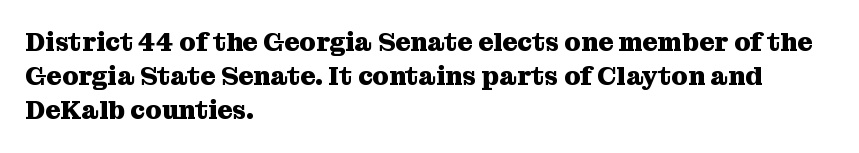
Q: Is the text bold? A: Yes.
Q: Is the text italic (slanted)? A: No, it is upright.
Q: Is the text underlined? A: No.
Q: How is the paragraph aligned? A: Left-aligned.
Q: Is the spacing between letters normal or unusually wide? A: Normal.
Q: Is the spacing between lines tight, normal or loose? A: Normal.
